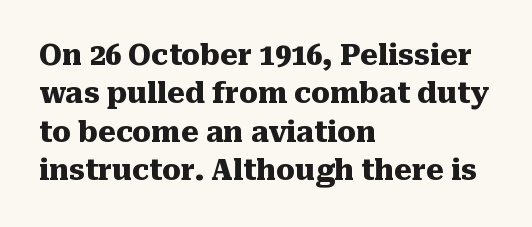
Q: Is the text bold? A: Yes.
Q: Is the text italic (slanted)? A: No, it is upright.
Q: Is the typeface a serif or a sans-serif typeface? A: Serif.
Q: Is the text underlined? A: No.
Q: How is the paragraph aligned? A: Left-aligned.
Q: Is the spacing between letters normal or unusually wide? A: Normal.
Q: Is the spacing between lines tight, normal or loose? A: Normal.
Q: Width (condensed, normal, or wide)? A: Normal.
Q: Stroke contrast? A: Medium.
Q: x-height? A: Medium.
Q: Monospaced? A: No.
